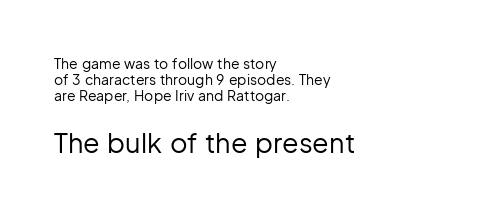
Q: Is the text bold? A: No.
Q: Is the text italic (slanted)? A: No, it is upright.
Q: Is the text underlined? A: No.
Q: How is the paragraph aligned? A: Left-aligned.
Q: Is the spacing between letters normal or unusually wide? A: Normal.
Q: Which block of text is set in a larger size, the first (top) or the second (bottom)? A: The second (bottom) one.
